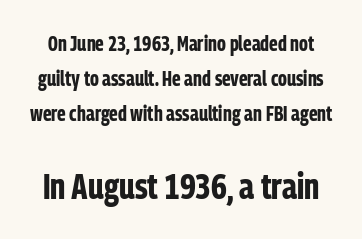
The image shows 36 px bold, condensed sans-serif type, upright; set normal line spacing (1.67x), normal letter spacing, not underlined; the second (bottom) block is 1.71x larger; low stroke contrast and a medium x-height.
